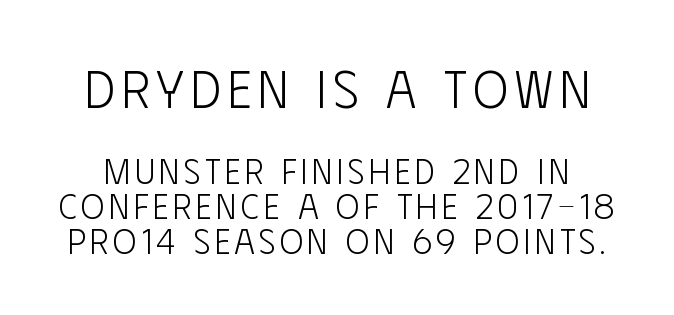
Note: larger setting up top, smaller setting below. Each letter keeps its own natural width here, so spacing adapts to shape. Heaviness? Minimal to ordinary, like unemphasized prose. Summary of vertical rhythm: compact, with narrow interline spacing. Descenders are the only things crossing below the line. Font category for this specimen: sans-serif.
